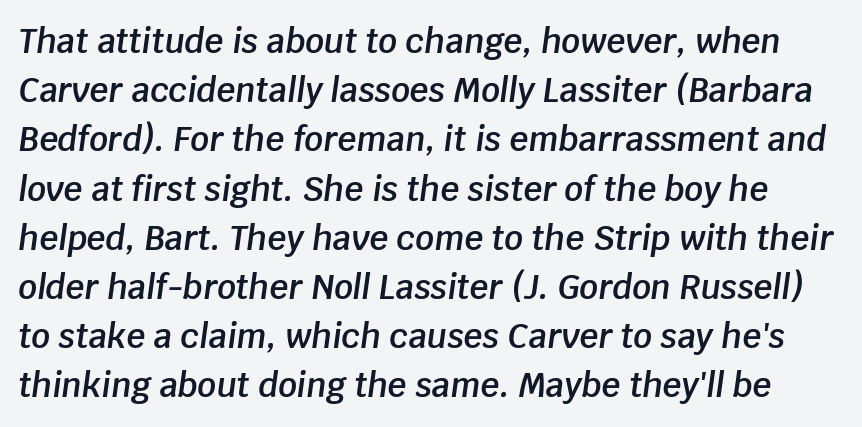
The image shows 33 px semibold type, italic (leaning right); set normal line spacing (1.49x), normal letter spacing, not underlined; low stroke contrast and a large x-height.
